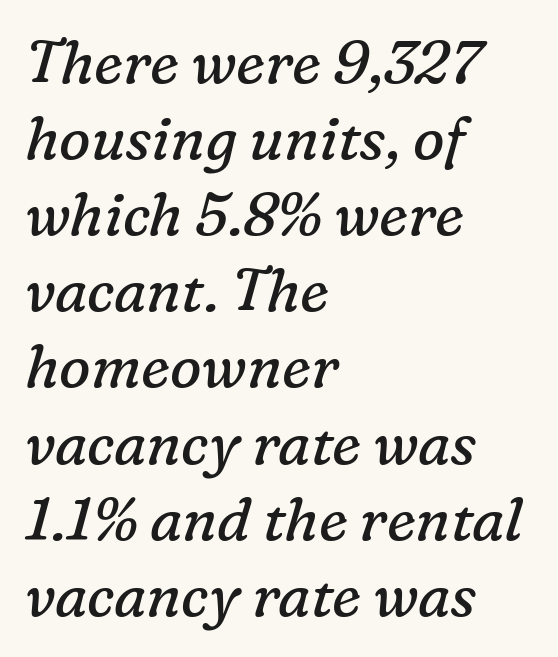
{"serif": "yes", "italic": "yes", "lean": "right", "slant_degrees": 16, "bold": "no", "weight": "regular", "width": "normal", "stroke_contrast": "low", "x_height": "medium", "monospaced": "no", "underline": "no", "align": "left", "line_spacing": "normal", "line_spacing_ratio": 1.29, "letter_spacing": "normal", "letter_spacing_em": 0.0, "glyph_px": 59}
